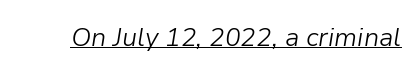
{"italic": "yes", "lean": "right", "slant_degrees": 9, "bold": "no", "underline": "yes", "letter_spacing": "normal", "letter_spacing_em": 0.0, "glyph_px": 26}
